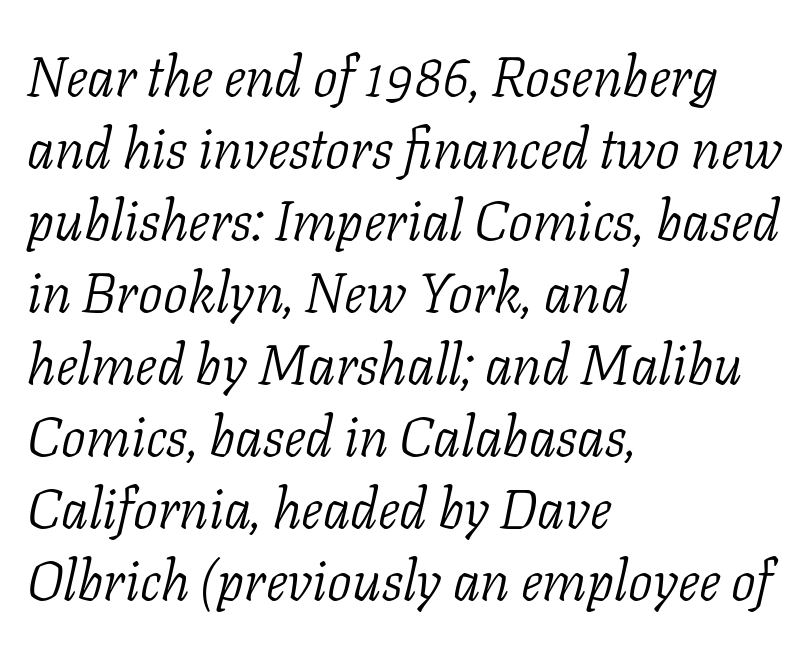
Q: Is the text bold? A: No.
Q: Is the text italic (slanted)? A: Yes, it leans right by about 11 degrees.
Q: Is the typeface a serif or a sans-serif typeface? A: Serif.
Q: Is the text underlined? A: No.
Q: How is the paragraph aligned? A: Left-aligned.
Q: Is the spacing between letters normal or unusually wide? A: Normal.
Q: Is the spacing between lines tight, normal or loose? A: Normal.
Q: Width (condensed, normal, or wide)? A: Normal.
Q: Stroke contrast? A: Low.
Q: x-height? A: Medium.
Q: Monospaced? A: No.
